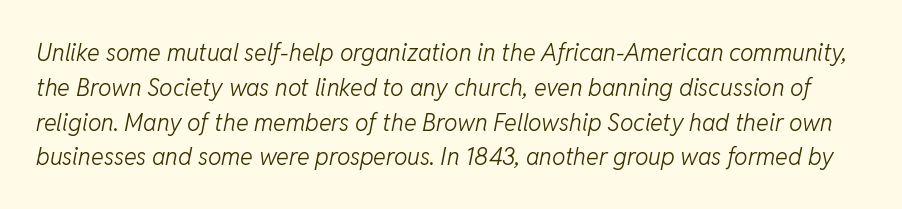
{"italic": "yes", "lean": "right", "slant_degrees": 11, "bold": "no", "underline": "no", "line_spacing": "normal", "line_spacing_ratio": 1.45, "letter_spacing": "normal", "letter_spacing_em": 0.0, "glyph_px": 24}
